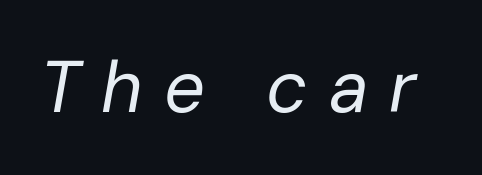
Weight: in the light-to-regular range. Proportional: the letters do not fall into vertical columns. Loose tracking; the words dissolve into strings of separated letters. Characters are canted at an angle relative to the baseline's perpendicular. Any mark beneath the type? The region is blank.
